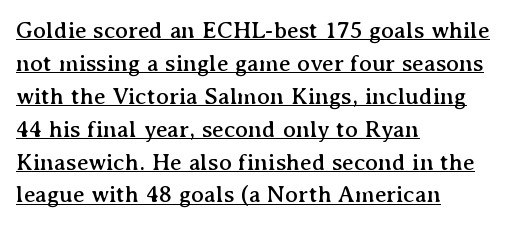
{"italic": "no", "underline": "yes", "align": "left", "line_spacing": "normal", "line_spacing_ratio": 1.37, "letter_spacing": "normal", "letter_spacing_em": 0.0, "glyph_px": 24}
